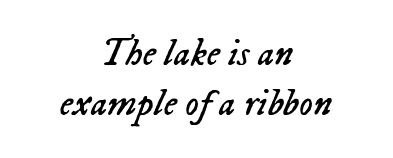
Q: Is the text bold? A: No.
Q: Is the text italic (slanted)? A: Yes, it leans right by about 23 degrees.
Q: Is the text underlined? A: No.
Q: How is the paragraph aligned? A: Centered.
Q: Is the spacing between letters normal or unusually wide? A: Normal.
Q: Is the spacing between lines tight, normal or loose? A: Normal.
Q: Width (condensed, normal, or wide)? A: Normal.
Q: Stroke contrast? A: Low.
Q: x-height? A: Medium.
Q: Monospaced? A: No.
